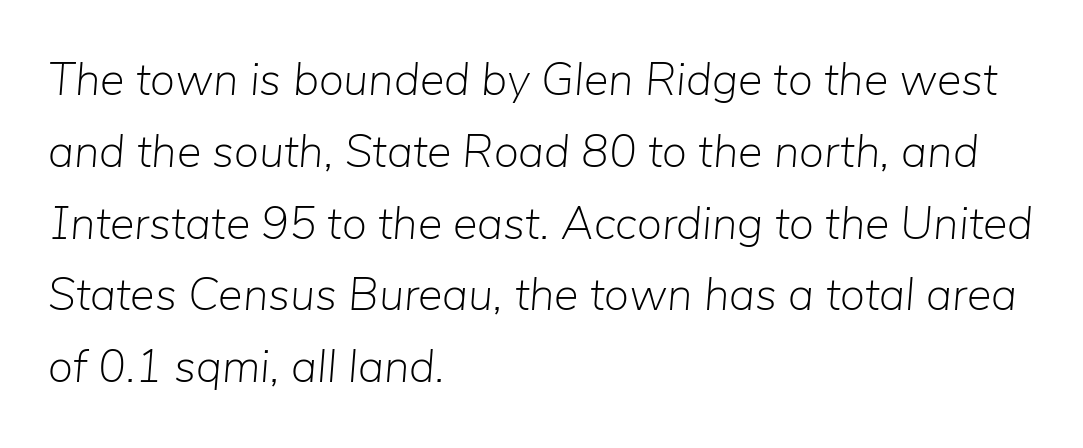
The image shows 46 px light type, italic (leaning right); set left-aligned, normal line spacing (1.56x), normal letter spacing, not underlined; low stroke contrast and a medium x-height.
